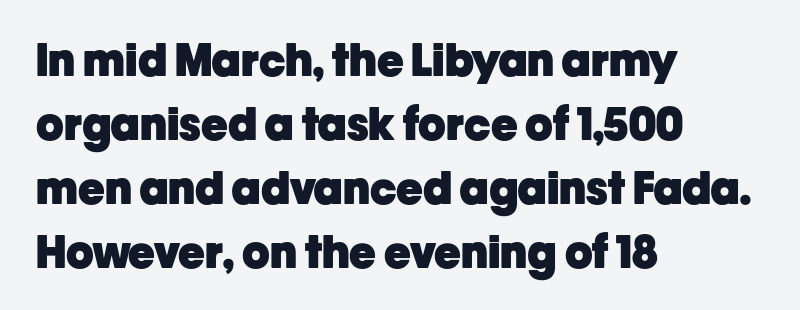
The image shows 45 px heavy sans-serif type, upright; set left-aligned, normal line spacing (1.42x), normal letter spacing, not underlined; low stroke contrast and a medium x-height.
